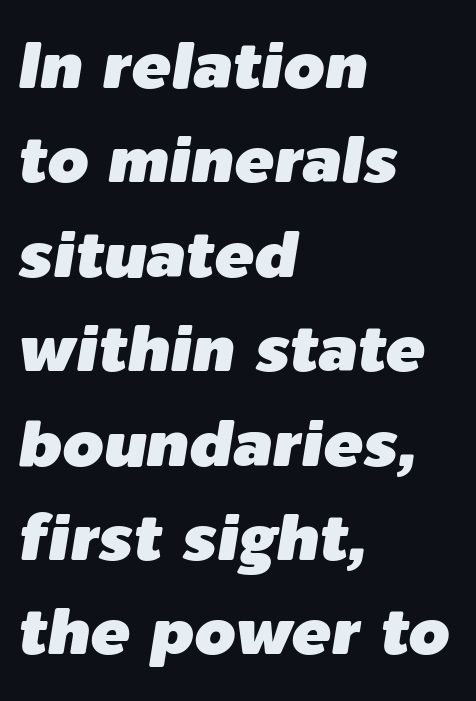
{"italic": "yes", "lean": "right", "slant_degrees": 9, "width": "normal", "stroke_contrast": "low", "x_height": "medium", "monospaced": "no", "underline": "no", "align": "left", "line_spacing": "normal", "line_spacing_ratio": 1.43, "letter_spacing": "normal", "letter_spacing_em": 0.0, "glyph_px": 66}
